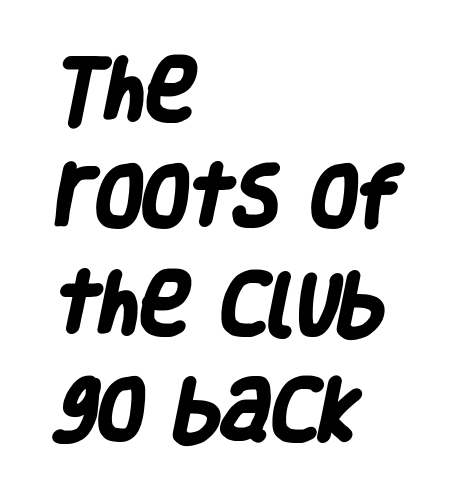
{"serif": "no", "bold": "yes", "weight": "heavy", "width": "condensed", "stroke_contrast": "low", "x_height": "large", "monospaced": "no", "underline": "no", "align": "left", "line_spacing": "normal", "line_spacing_ratio": 1.57, "letter_spacing": "normal", "letter_spacing_em": 0.0, "glyph_px": 68}
